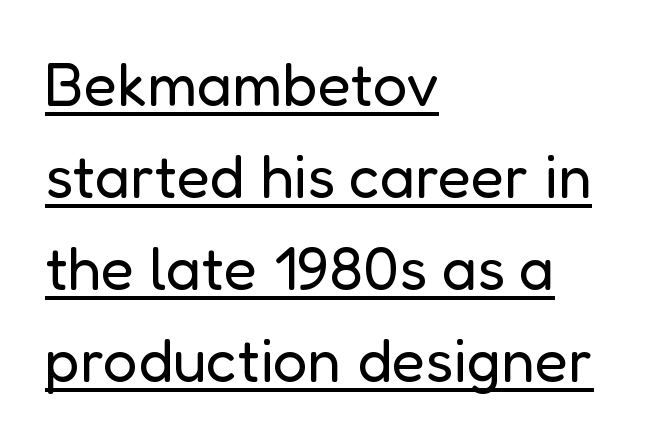
The image shows 61 px regular-weight sans-serif type, upright; set left-aligned, normal line spacing (1.51x), normal letter spacing, underlined; low stroke contrast and a medium x-height.
